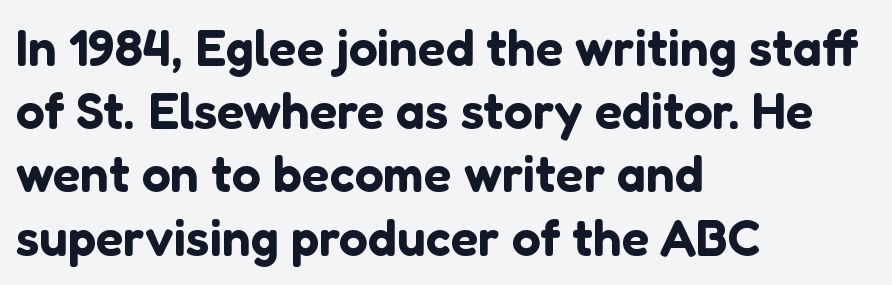
Words appear dense and cohesive because spacing is normal. Descenders hang freely into open space. The characters display no serif detailing; their extremities are plain. Teacher's note: observe the even left margin — that is flush-left alignment.
